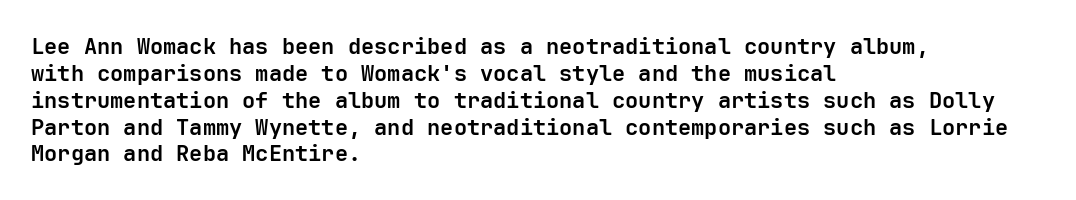
A typesetter would mark this as roman, not italic. What stands out about the letter spacing? Nothing — it is the standard amount. The baseline area is clear. Caption: bold face, heavy strokes.
